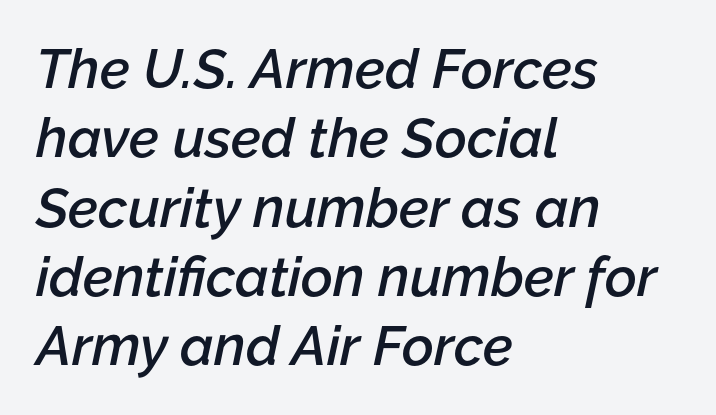
The passage shown stacks its lines at a standard gap. The letters are slanted; this is an italic face. The face used here is proportionally spaced, like ordinary book or web type. Students, note that the glyphs here touch the page at normal intervals. A student would call this left alignment; a typographer would say flush left, rag right.
